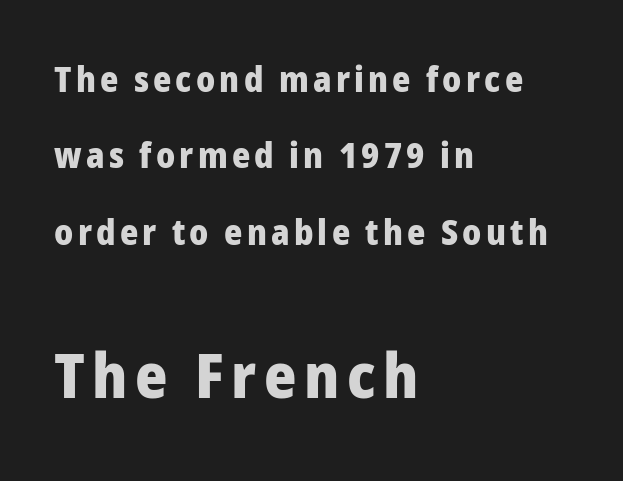
Q: Is the text bold? A: Yes.
Q: Is the text italic (slanted)? A: No, it is upright.
Q: Is the typeface a serif or a sans-serif typeface? A: Sans-serif.
Q: Is the text underlined? A: No.
Q: How is the paragraph aligned? A: Left-aligned.
Q: Is the spacing between lines tight, normal or loose? A: Loose.
Q: Which block of text is set in a larger size, the first (top) or the second (bottom)? A: The second (bottom) one.
Q: Width (condensed, normal, or wide)? A: Normal.
Q: Stroke contrast? A: Low.
Q: x-height? A: Medium.
Q: Monospaced? A: No.
